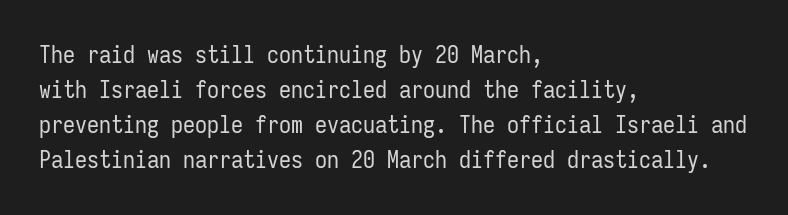
Q: Is the text bold? A: No.
Q: Is the text italic (slanted)? A: No, it is upright.
Q: Is the text underlined? A: No.
Q: How is the paragraph aligned? A: Left-aligned.
Q: Is the spacing between letters normal or unusually wide? A: Normal.
Q: Is the spacing between lines tight, normal or loose? A: Normal.
